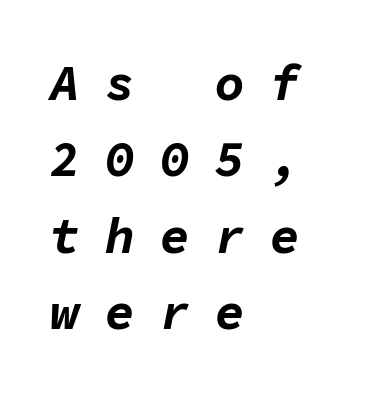
Observe the wide spacing: letters keep a clear distance from each other. Fixed-width glyphs throughout — classic coding-font behaviour. These lines sit exactly where default settings would place them. The passage shown is emphatically bold. The glyphs look as if they've been sheared to an angle.
